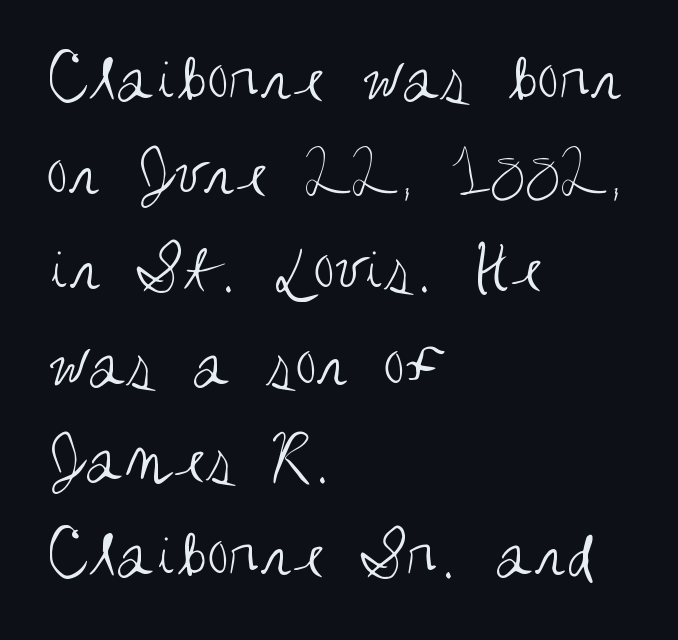
{"serif": "no", "bold": "no", "weight": "regular", "width": "condensed", "stroke_contrast": "medium", "x_height": "large", "monospaced": "no", "underline": "no", "align": "left", "line_spacing": "normal", "line_spacing_ratio": 1.36, "letter_spacing": "normal", "letter_spacing_em": 0.0, "glyph_px": 70}
